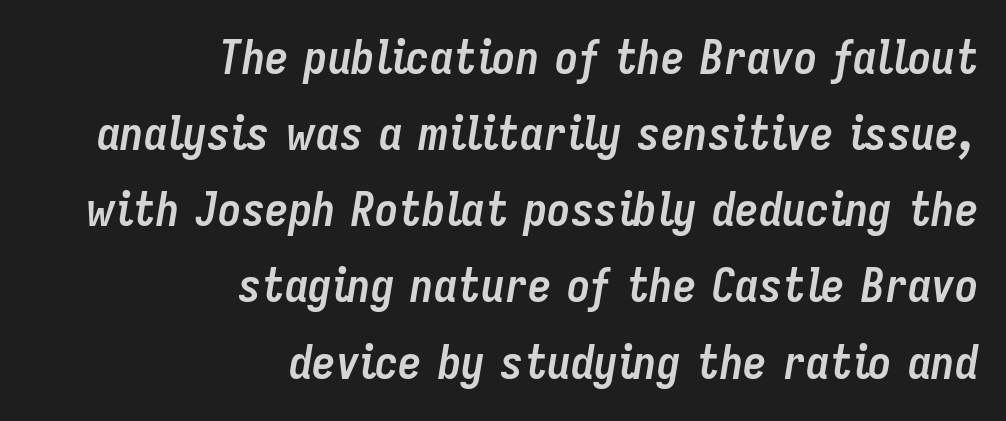
Plain, unruled lines of type. An italicized treatment has been applied to the whole sample. The passage shown has conventional tracking throughout. These lines are rendered in a variable-pitch font.
